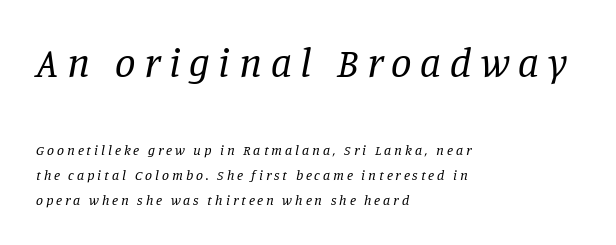
The image shows 41 px regular-weight serif type, italic (leaning right); set left-aligned, line spacing 1.77x, unusually wide letter spacing (+0.21 em), not underlined; the first (top) block is 2.93x larger; low stroke contrast and a large x-height.
